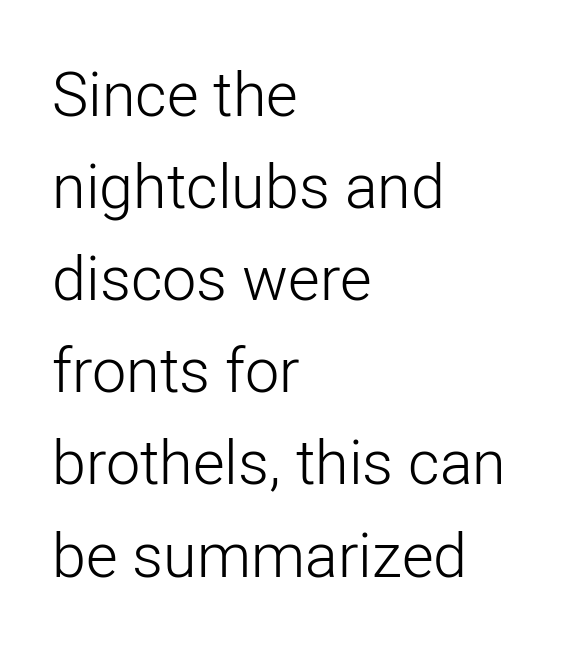
The image shows 61 px light sans-serif type, upright; set left-aligned, normal line spacing (1.51x), normal letter spacing, not underlined; low stroke contrast and a medium x-height.
